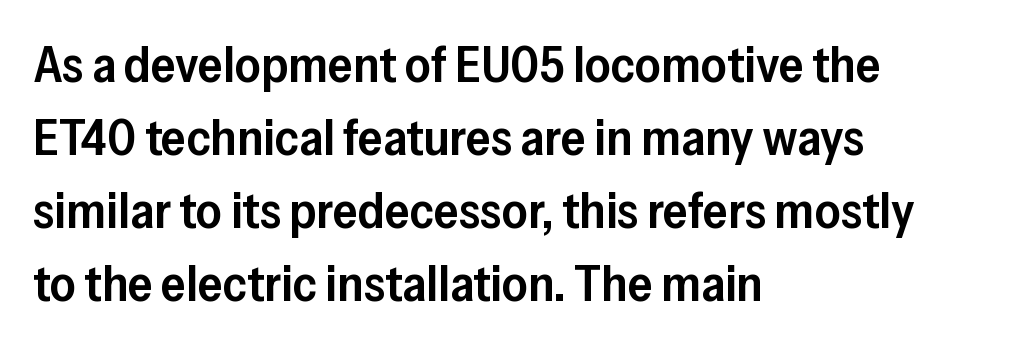
The image shows 50 px semibold sans-serif type, upright; set left-aligned, normal line spacing (1.46x), normal letter spacing, not underlined; low stroke contrast and a medium x-height.
